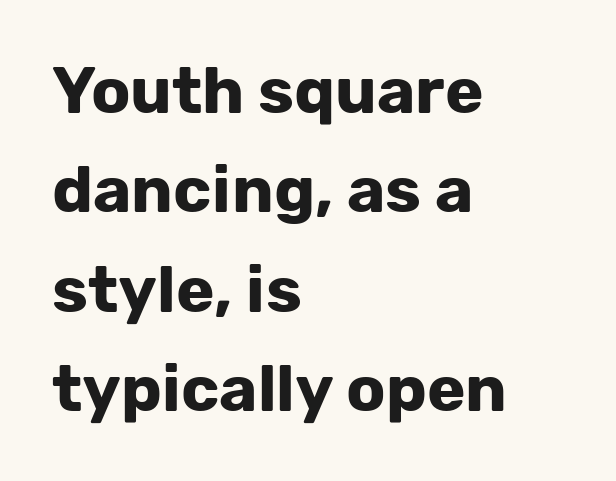
The letters stand straight up with perfectly vertical stems. The characters display no serif detailing; their extremities are plain. If you drew a ruler down the left edge, every line would touch it. Each glyph is drawn with heavy, bold strokes.
